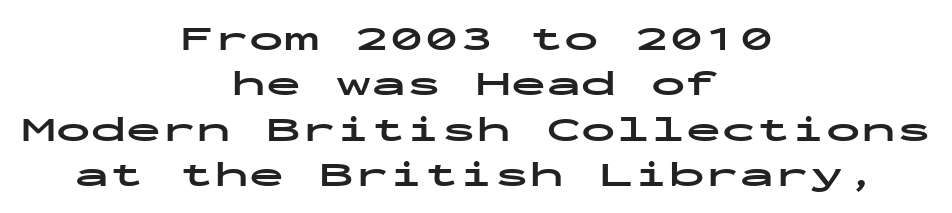
The image shows 35 px bold, wide sans-serif type, upright, monospaced; set centered, normal line spacing (1.3x), normal letter spacing, not underlined; low stroke contrast and a medium x-height.
